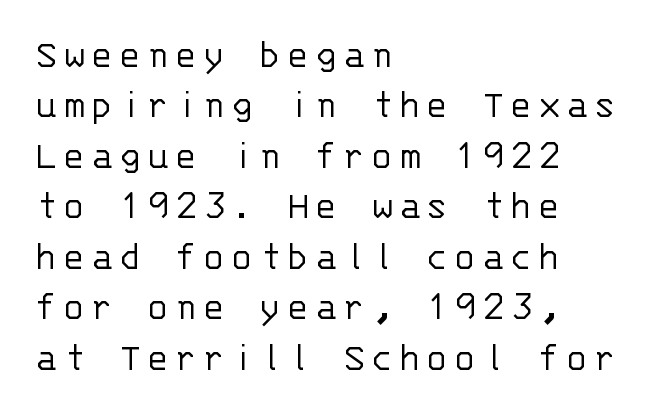
{"serif": "no", "italic": "no", "bold": "no", "weight": "light", "width": "normal", "stroke_contrast": "low", "x_height": "large", "monospaced": "yes", "underline": "no", "align": "left", "line_spacing_ratio": 1.23, "glyph_px": 41}
